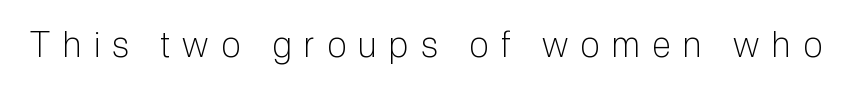
The image shows 35 px light sans-serif type, upright; set unusually wide letter spacing (+0.35 em), not underlined; low stroke contrast and a medium x-height.
